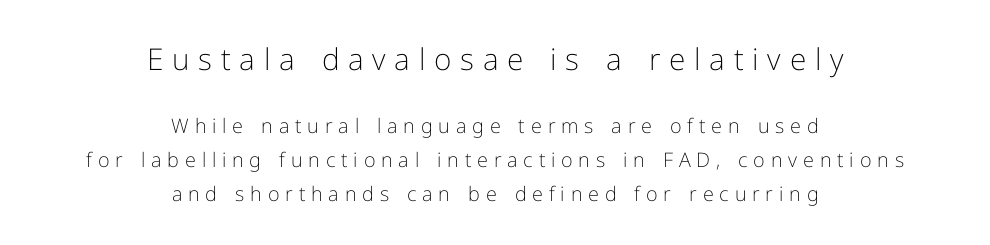
The image shows 30 px light sans-serif type, upright; set centered, normal line spacing (1.68x), unusually wide letter spacing (+0.29 em), not underlined; the first (top) block is 1.5x larger; low stroke contrast and a medium x-height.
